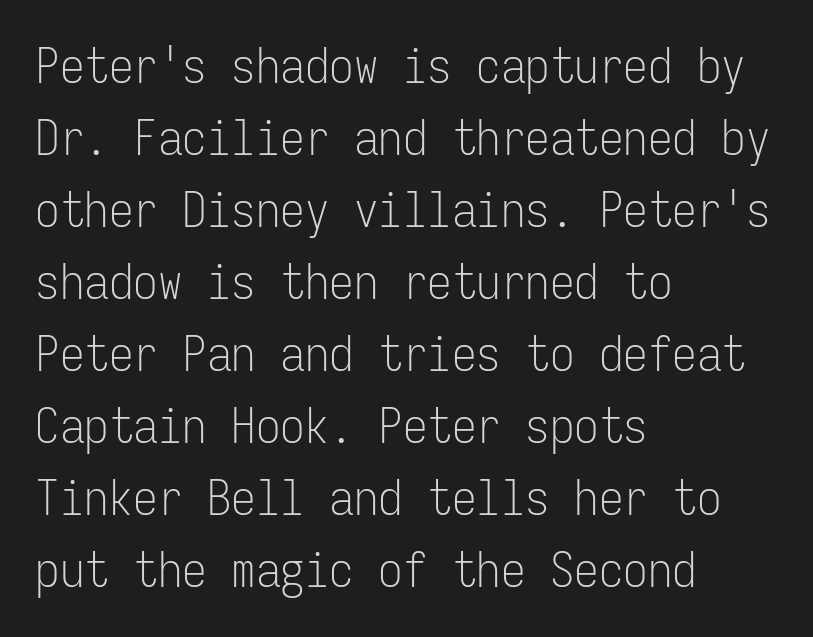
The image shows 49 px light, condensed sans-serif type, upright, monospaced; set left-aligned, normal line spacing (1.47x), normal letter spacing, not underlined; low stroke contrast and a medium x-height.
